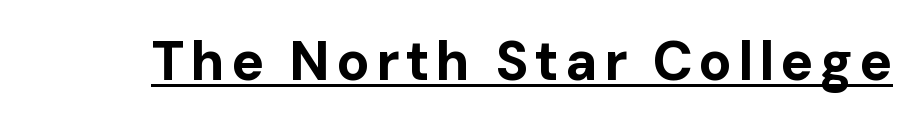
{"serif": "no", "italic": "no", "bold": "yes", "weight": "bold", "width": "normal", "stroke_contrast": "low", "x_height": "medium", "monospaced": "no", "underline": "yes", "glyph_px": 55}
